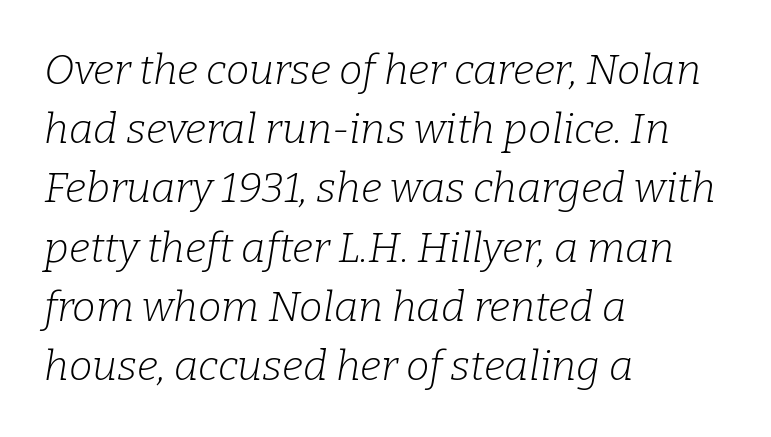
{"serif": "yes", "italic": "yes", "lean": "right", "slant_degrees": 9, "bold": "no", "weight": "light", "width": "normal", "stroke_contrast": "low", "x_height": "medium", "monospaced": "no", "underline": "no", "align": "left", "line_spacing": "normal", "line_spacing_ratio": 1.41, "letter_spacing": "normal", "letter_spacing_em": 0.0, "glyph_px": 42}
